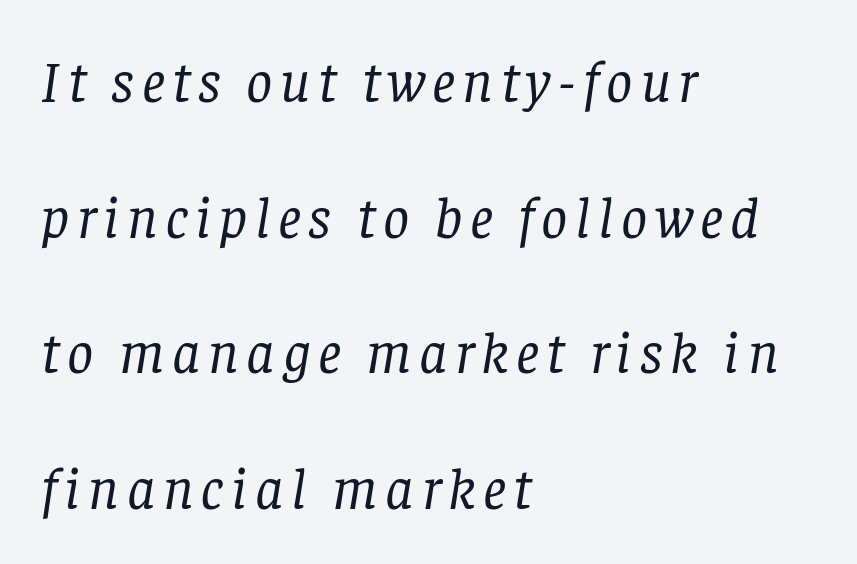
The image shows 58 px regular-weight serif type, italic (leaning right); set left-aligned, loose line spacing (2.34x), not underlined; low stroke contrast and a large x-height.
